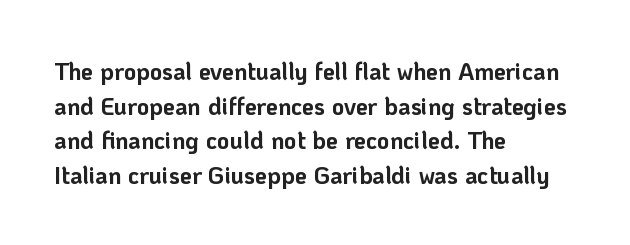
Q: Is the text bold? A: Yes.
Q: Is the text italic (slanted)? A: No, it is upright.
Q: Is the text underlined? A: No.
Q: How is the paragraph aligned? A: Left-aligned.
Q: Is the spacing between letters normal or unusually wide? A: Normal.
Q: Is the spacing between lines tight, normal or loose? A: Normal.
